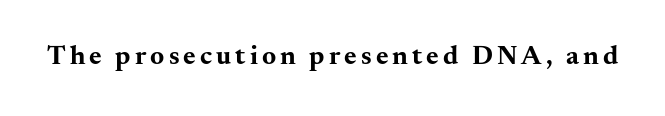
The image shows 27 px bold type, upright; set not underlined.
